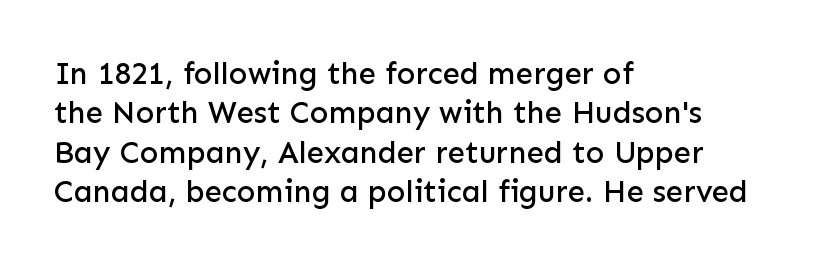
The image shows 31 px sans-serif type, upright; set left-aligned, normal line spacing (1.27x), normal letter spacing, not underlined; low stroke contrast and a medium x-height.
